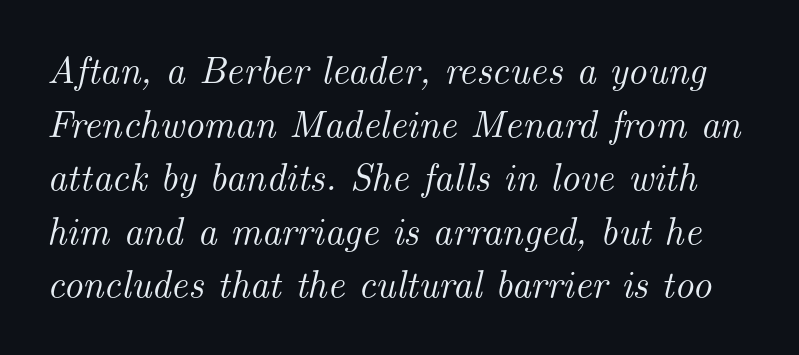
{"serif": "yes", "italic": "yes", "lean": "right", "slant_degrees": 14, "width": "normal", "stroke_contrast": "medium", "x_height": "small", "monospaced": "no", "underline": "no", "line_spacing": "normal", "line_spacing_ratio": 1.41, "letter_spacing": "normal", "letter_spacing_em": 0.0, "glyph_px": 38}
